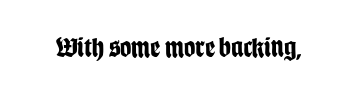
The rendering uses natural spacing where letterforms have individual widths. Note: no serifs on the glyphs. Caption: bold face, heavy strokes. The zone under the glyphs is completely vacant. This sample uses plain, unmodified letter spacing.
